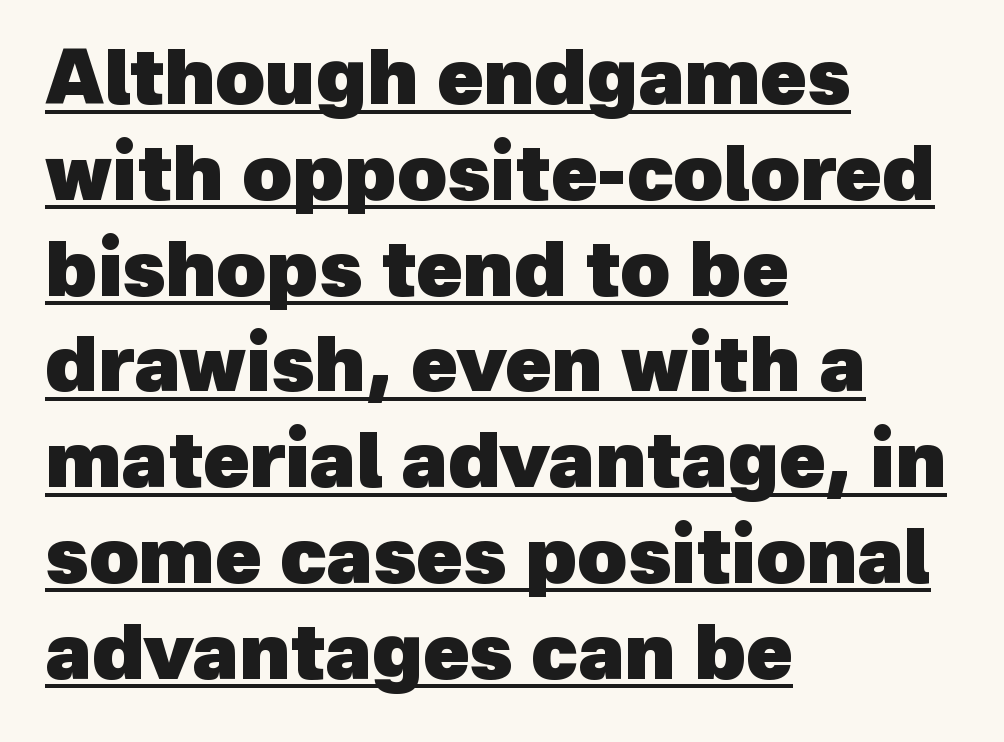
The image shows 76 px heavy sans-serif type; set left-aligned, normal line spacing (1.26x), normal letter spacing, underlined; a medium x-height.
